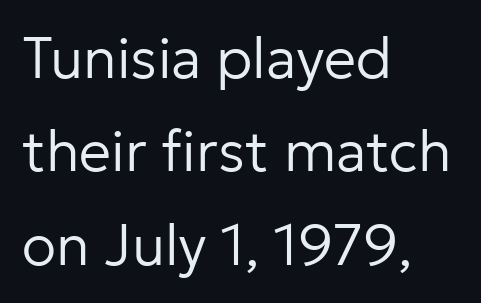
{"serif": "no", "italic": "no", "bold": "no", "weight": "regular", "width": "normal", "stroke_contrast": "low", "x_height": "medium", "monospaced": "no", "underline": "no", "align": "left", "line_spacing": "normal", "line_spacing_ratio": 1.64, "letter_spacing": "normal", "letter_spacing_em": 0.0, "glyph_px": 57}
